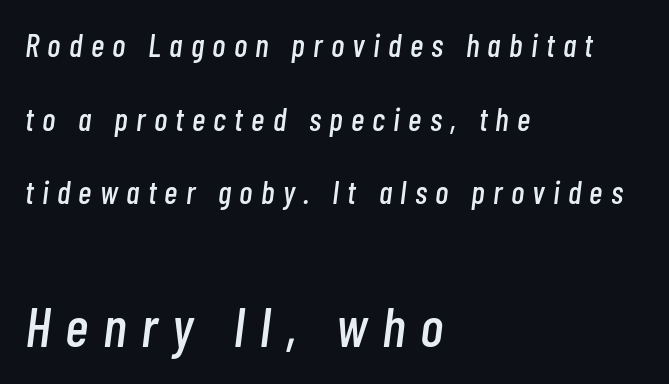
Rows of type keep a wide berth in the vertical direction. Top chunk: small. Bottom chunk: large. How are the letters spaced? Widely, with obvious added tracking. If you drew a line through each stem, it would be angled.
